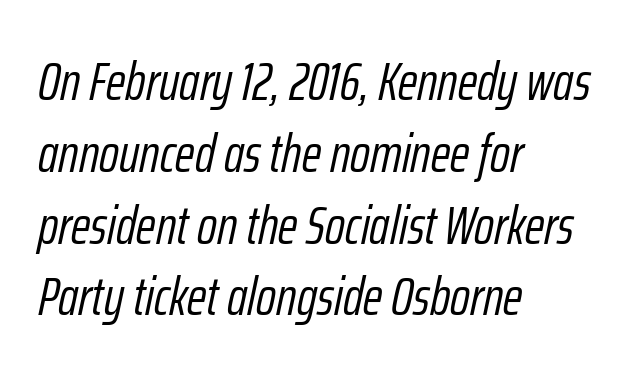
The image shows 54 px light, condensed type, italic (leaning right); set left-aligned, normal line spacing (1.33x), normal letter spacing, not underlined; low stroke contrast and a medium x-height.
